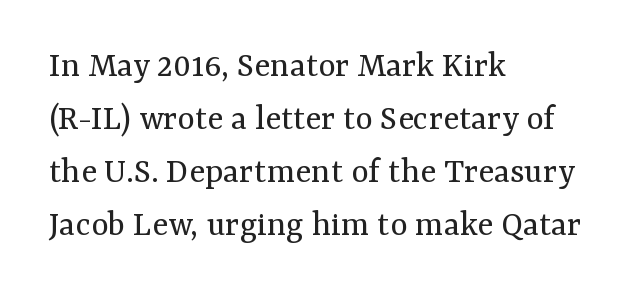
{"serif": "yes", "italic": "no", "bold": "no", "weight": "regular", "width": "normal", "stroke_contrast": "medium", "x_height": "medium", "monospaced": "no", "underline": "no", "align": "left", "line_spacing": "normal", "line_spacing_ratio": 1.43, "letter_spacing": "normal", "letter_spacing_em": 0.0, "glyph_px": 37}
